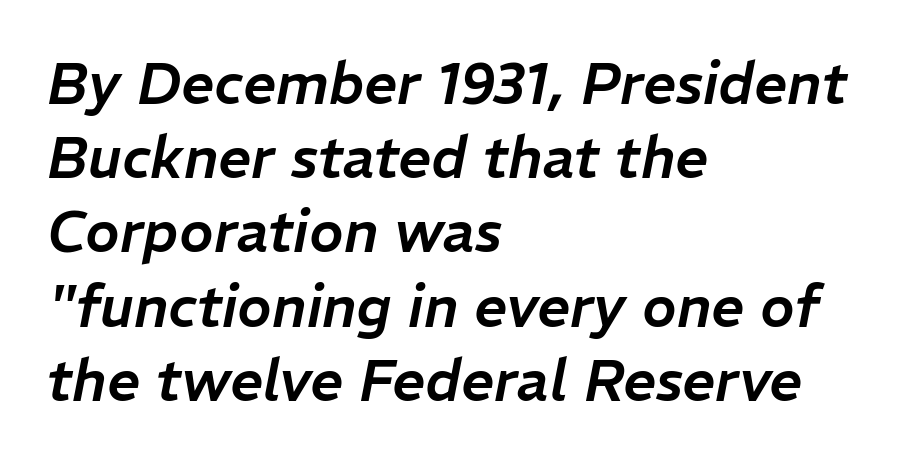
The image shows 58 px text type, italic (leaning right); set left-aligned, normal line spacing (1.28x), normal letter spacing, not underlined; low stroke contrast and a medium x-height.
